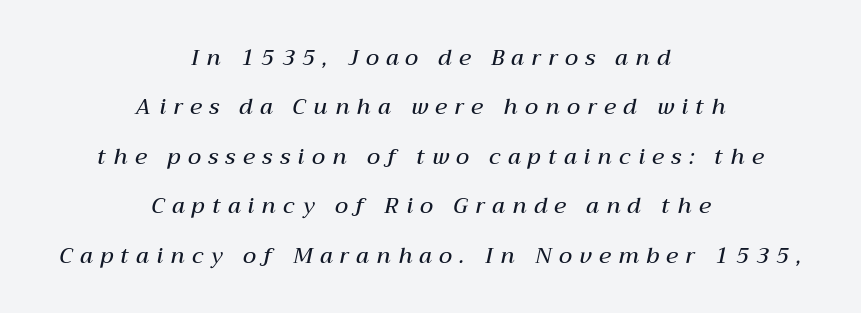
Q: Is the text bold? A: Semi-bold.
Q: Is the text italic (slanted)? A: Yes, it leans right by about 12 degrees.
Q: Is the text underlined? A: No.
Q: How is the paragraph aligned? A: Centered.
Q: Is the spacing between letters normal or unusually wide? A: Unusually wide.
Q: Is the spacing between lines tight, normal or loose? A: Loose.
